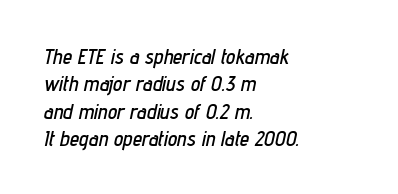
Q: Is the text italic (slanted)? A: Yes, it leans right by about 12 degrees.
Q: Is the text underlined? A: No.
Q: How is the paragraph aligned? A: Left-aligned.
Q: Is the spacing between letters normal or unusually wide? A: Normal.
Q: Is the spacing between lines tight, normal or loose? A: Normal.
